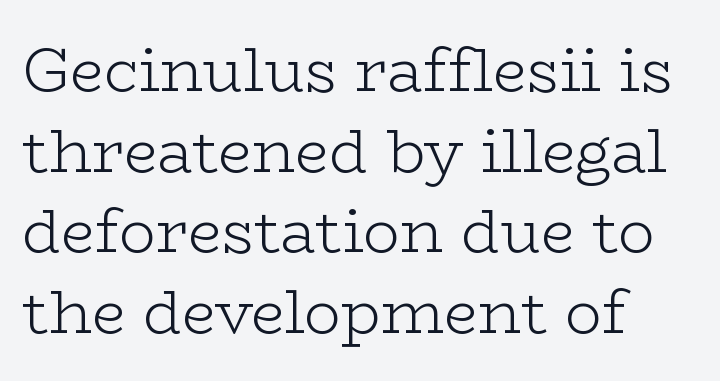
{"serif": "yes", "italic": "no", "bold": "no", "weight": "light", "width": "wide", "stroke_contrast": "low", "x_height": "medium", "monospaced": "no", "underline": "no", "align": "left", "line_spacing": "normal", "line_spacing_ratio": 1.32, "letter_spacing": "normal", "letter_spacing_em": 0.0, "glyph_px": 61}
